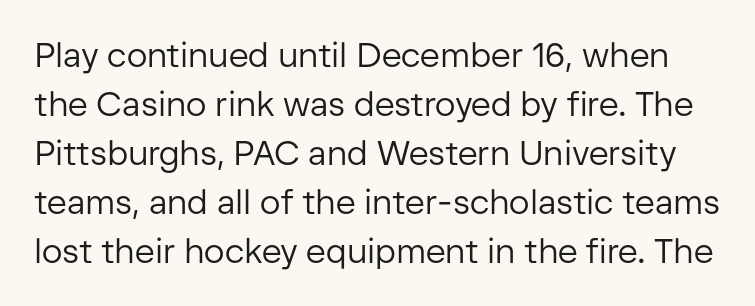
The image shows 34 px regular-weight sans-serif type, upright; set normal line spacing (1.44x), normal letter spacing, not underlined; low stroke contrast and a medium x-height.
